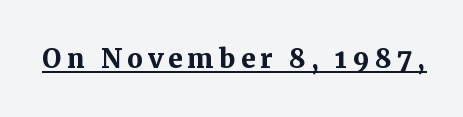
The letters are bold, with thick, heavy strokes. Are there feet on the stems? There are — it's a serif. The sample's only ornament is a line tracing under the words. Each letter keeps its own natural width here, so spacing adapts to shape. This sample uses an upright cut, with every glyph sitting square on the baseline.
